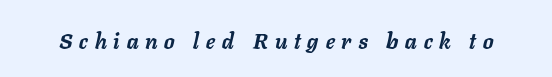
The whole block is typeset with a tilt. This is heavy type, rendered in bold. Someone cranked the tracking dial way up on this one. Decoration check: the copy has no underline.
